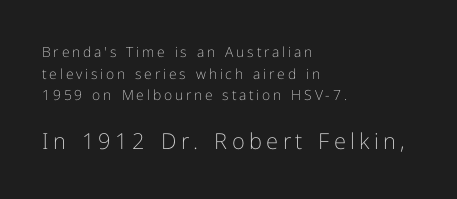
{"italic": "no", "bold": "no", "underline": "no", "align": "left", "line_spacing": "normal", "line_spacing_ratio": 1.55, "letter_spacing": "wide", "letter_spacing_em": 0.2, "larger_block": "second", "size_ratio": 1.57, "glyph_px": 22}
